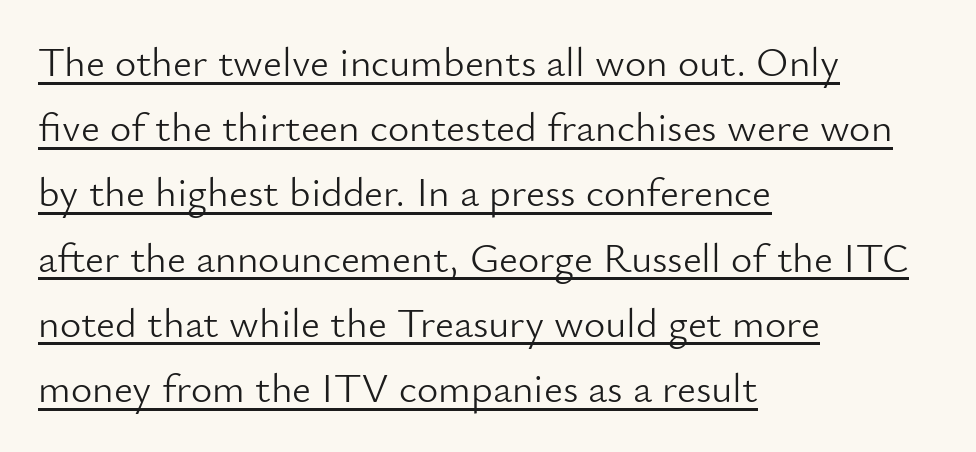
The image shows 41 px light sans-serif type, upright; set left-aligned, normal line spacing (1.59x), normal letter spacing, underlined; low stroke contrast and a small x-height.
